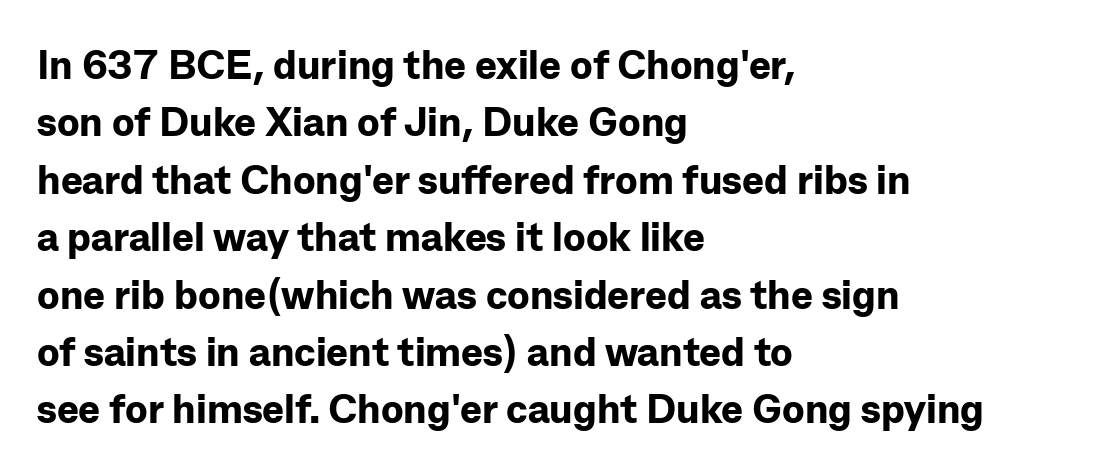
{"serif": "no", "italic": "no", "bold": "yes", "weight": "bold", "width": "normal", "stroke_contrast": "low", "x_height": "medium", "monospaced": "no", "underline": "no", "align": "left", "line_spacing": "normal", "line_spacing_ratio": 1.4, "letter_spacing": "normal", "letter_spacing_em": 0.0, "glyph_px": 41}
